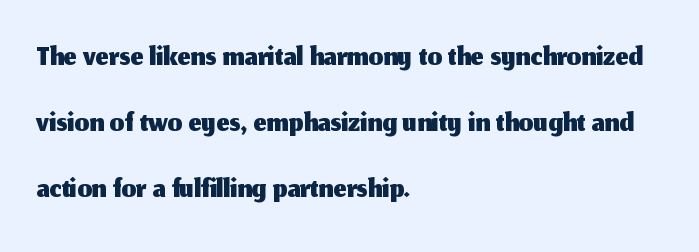
Unlike a traditional serif, this face leaves its strokes unadorned. These lines are rendered in a variable-pitch font. Ordinary non-slanted type is in use. Line starts are locked; line ends wander.
